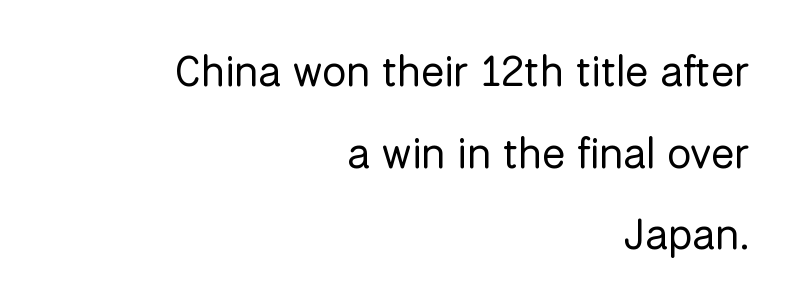
Q: Is the text bold? A: No.
Q: Is the text italic (slanted)? A: No, it is upright.
Q: Is the typeface a serif or a sans-serif typeface? A: Sans-serif.
Q: Is the text underlined? A: No.
Q: How is the paragraph aligned? A: Right-aligned.
Q: Is the spacing between letters normal or unusually wide? A: Normal.
Q: Is the spacing between lines tight, normal or loose? A: Loose.
Q: Width (condensed, normal, or wide)? A: Normal.
Q: Stroke contrast? A: Low.
Q: x-height? A: Medium.
Q: Monospaced? A: No.
